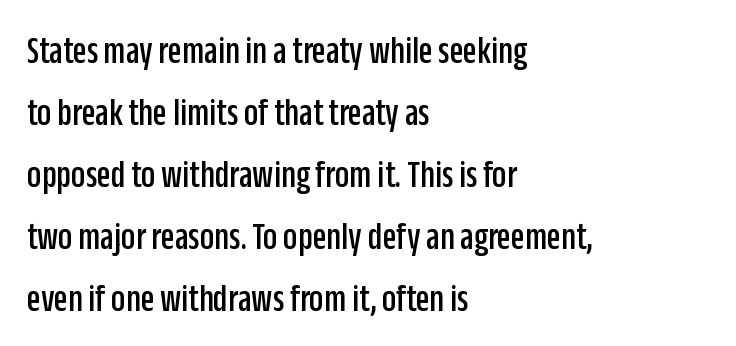
In terms of letterform style, serifs are entirely absent. The paragraph has a hard left edge and a soft right edge. The letters stand upright; this is a roman face. Normally led — the rows are evenly, conventionally spaced. Anything drawn beneath the words? Only blank space. Is this a fixed-width face? No — the glyphs have proportional, varying widths.
